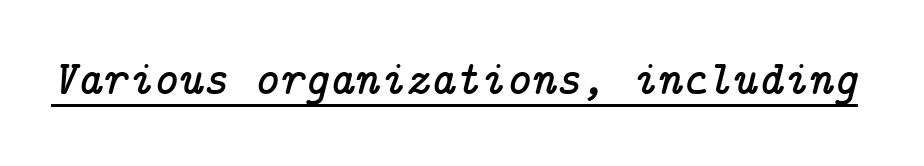
The image shows 48 px serif type, italic (leaning right); set normal letter spacing, underlined; low stroke contrast and a medium x-height.
